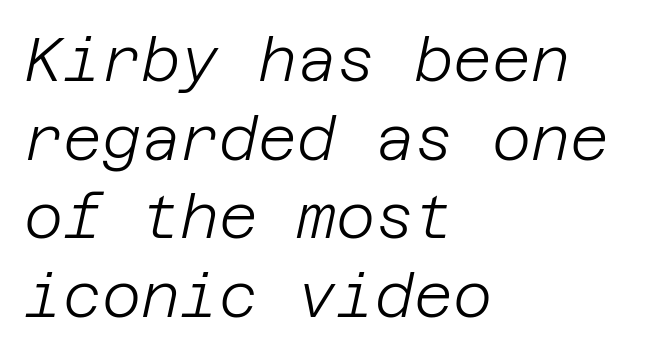
The image shows 60 px light type, italic (leaning right); set left-aligned, normal line spacing (1.31x), normal letter spacing, not underlined; low stroke contrast and a large x-height.
